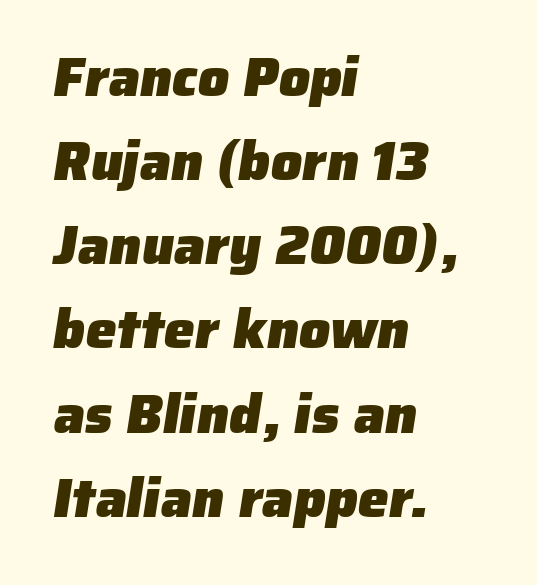
In terms of letterform style, serifs are entirely absent. Typesetter's note: full bold, strokes at maximum text heaviness. These lines sit exactly where default settings would place them. This sample is left-justified, so line endings fall wherever the words run out. Note the varied advance widths — an 'i' is clearly narrower than an 'm'.
